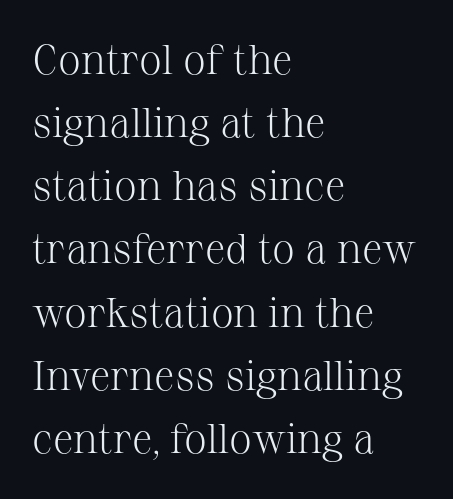
Q: Is the text bold? A: No.
Q: Is the text italic (slanted)? A: No, it is upright.
Q: Is the typeface a serif or a sans-serif typeface? A: Serif.
Q: Is the text underlined? A: No.
Q: How is the paragraph aligned? A: Left-aligned.
Q: Is the spacing between letters normal or unusually wide? A: Normal.
Q: Is the spacing between lines tight, normal or loose? A: Normal.
Q: Width (condensed, normal, or wide)? A: Normal.
Q: Stroke contrast? A: Medium.
Q: x-height? A: Medium.
Q: Monospaced? A: No.
